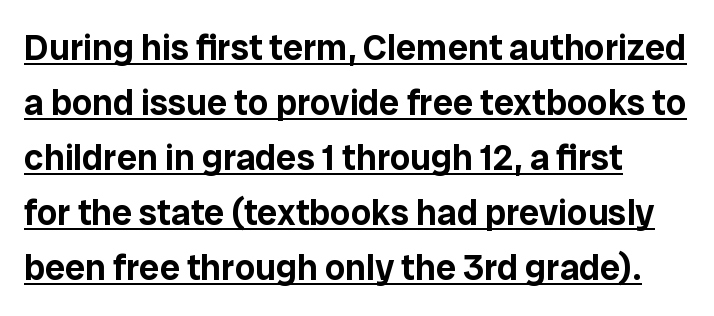
The image shows 36 px sans-serif type, upright; set left-aligned, normal line spacing (1.53x), normal letter spacing, underlined; low stroke contrast and a medium x-height.
